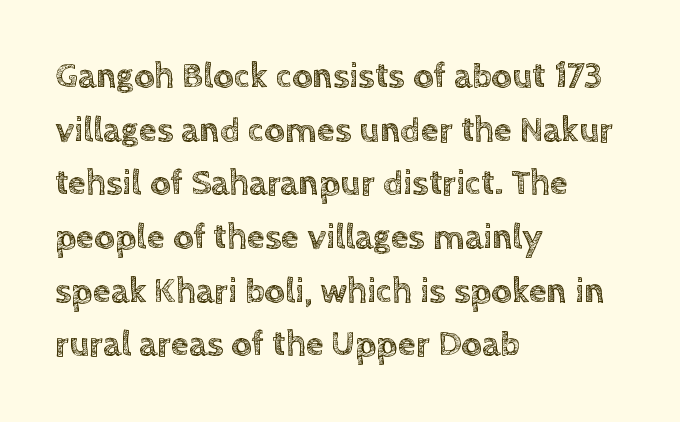
Q: Is the text italic (slanted)? A: No, it is upright.
Q: Is the text underlined? A: No.
Q: How is the paragraph aligned? A: Left-aligned.
Q: Is the spacing between letters normal or unusually wide? A: Normal.
Q: Is the spacing between lines tight, normal or loose? A: Normal.
Q: Width (condensed, normal, or wide)? A: Normal.
Q: x-height? A: Large.
Q: Monospaced? A: No.
